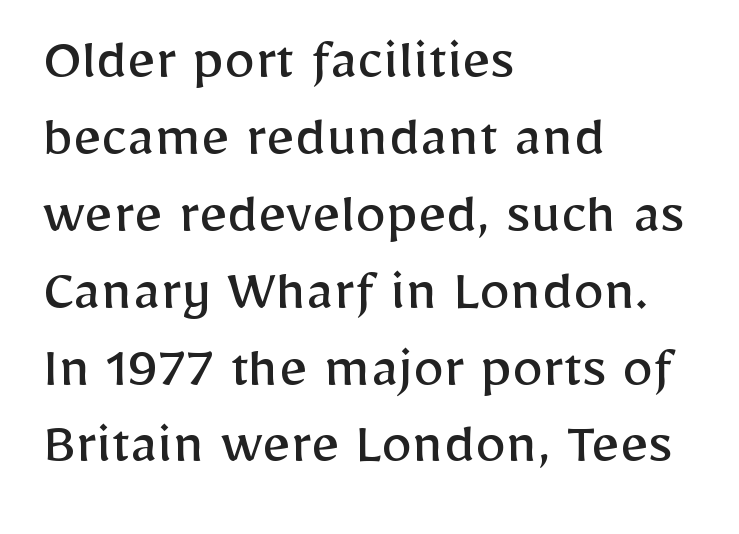
{"serif": "no", "italic": "no", "bold": "no", "weight": "regular", "width": "normal", "stroke_contrast": "low", "x_height": "medium", "monospaced": "no", "underline": "no", "align": "left", "line_spacing_ratio": 1.24, "letter_spacing": "normal", "letter_spacing_em": 0.0, "glyph_px": 62}
